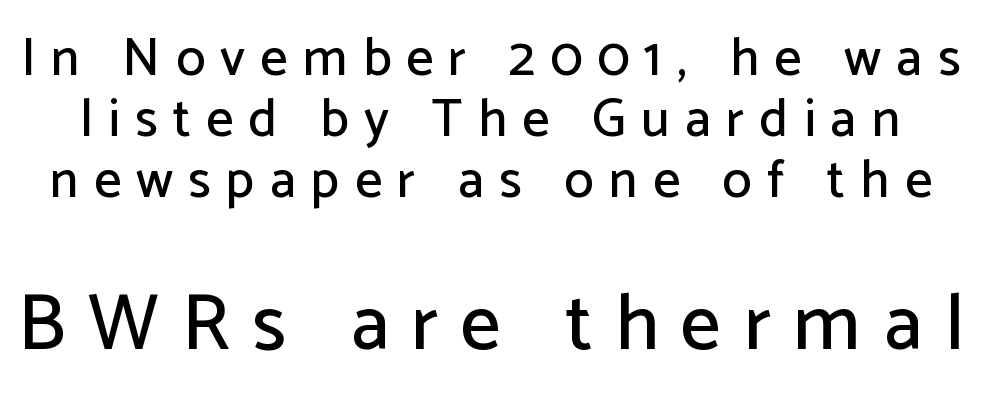
Only glyphs here, with clear space below each row. Each letter keeps its own natural width here, so spacing adapts to shape. Loose tracking; the words dissolve into strings of separated letters. Is there any slant? The stems are plumb. Look at the bottom of the vertical strokes: they stop flat, with no serifs.
